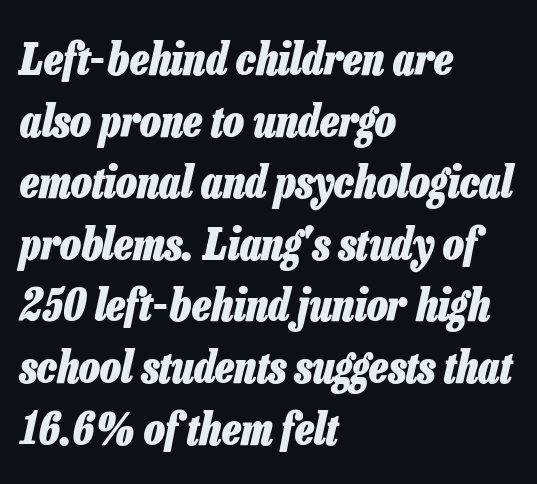
Q: Is the text bold? A: Yes.
Q: Is the text italic (slanted)? A: Yes, it leans right by about 13 degrees.
Q: Is the text underlined? A: No.
Q: How is the paragraph aligned? A: Left-aligned.
Q: Is the spacing between letters normal or unusually wide? A: Normal.
Q: Is the spacing between lines tight, normal or loose? A: Normal.
Q: Width (condensed, normal, or wide)? A: Condensed.
Q: Stroke contrast? A: Low.
Q: x-height? A: Medium.
Q: Monospaced? A: No.
